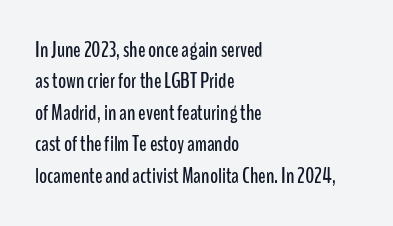
Q: Is the text italic (slanted)? A: No, it is upright.
Q: Is the text underlined? A: No.
Q: How is the paragraph aligned? A: Left-aligned.
Q: Is the spacing between letters normal or unusually wide? A: Normal.
Q: Is the spacing between lines tight, normal or loose? A: Normal.
